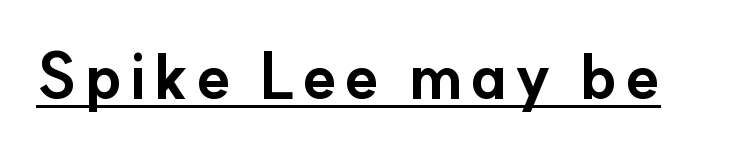
{"serif": "no", "italic": "no", "bold": "yes", "weight": "bold", "width": "normal", "stroke_contrast": "low", "x_height": "small", "monospaced": "no", "underline": "yes", "glyph_px": 62}
